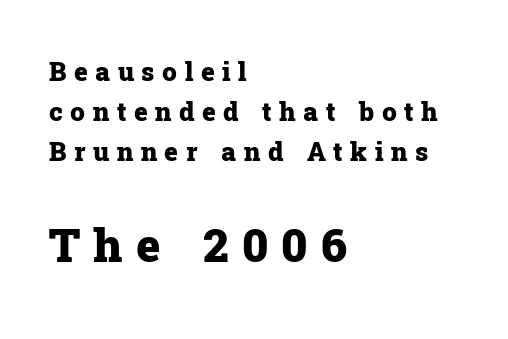
Q: Is the text bold? A: Yes.
Q: Is the text italic (slanted)? A: No, it is upright.
Q: Is the typeface a serif or a sans-serif typeface? A: Serif.
Q: Is the text underlined? A: No.
Q: How is the paragraph aligned? A: Left-aligned.
Q: Is the spacing between letters normal or unusually wide? A: Unusually wide.
Q: Is the spacing between lines tight, normal or loose? A: Normal.
Q: Which block of text is set in a larger size, the first (top) or the second (bottom)? A: The second (bottom) one.
Q: Width (condensed, normal, or wide)? A: Normal.
Q: Stroke contrast? A: Low.
Q: x-height? A: Medium.
Q: Monospaced? A: No.
